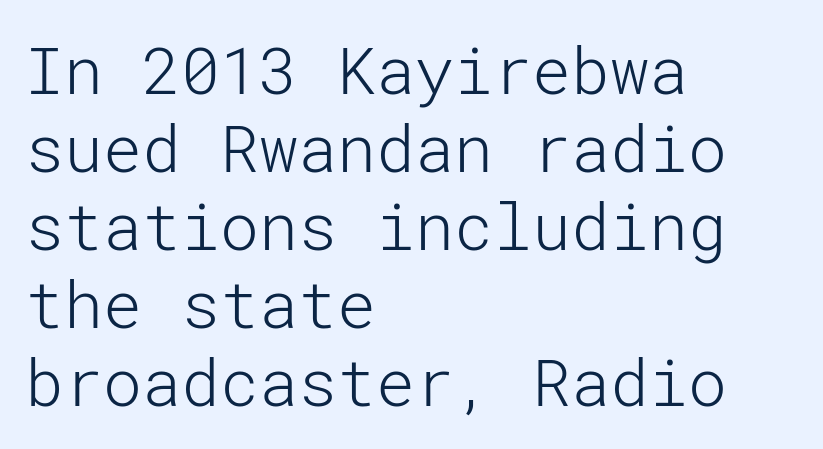
The axis of the letterforms is exactly vertical. This sample uses a sans-serif face. The face used here is rendered with its standard letterfit. Descenders are the only things crossing below the line. This is not heavy type; no bold has been used.
